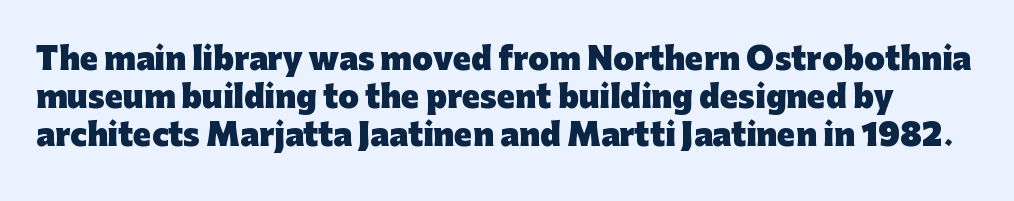
The typography opts for an upright posture over an oblique one. Thick stems and heavy bowls — unmistakably bold. The font family rendered here belongs to the sans-serif group. The rendering uses natural spacing where letterforms have individual widths.
